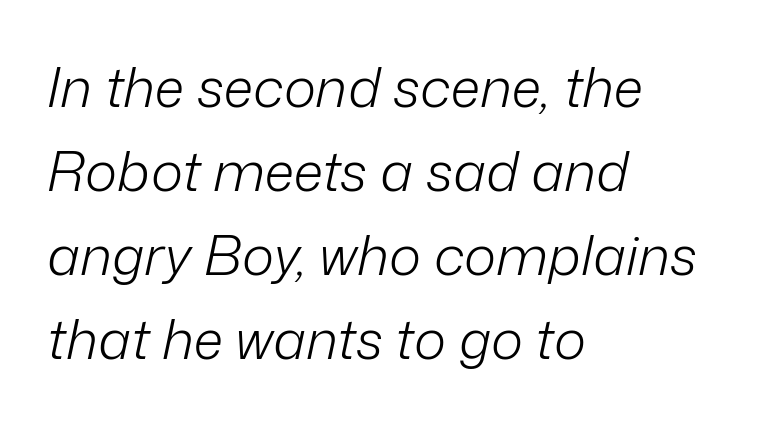
{"italic": "yes", "lean": "right", "slant_degrees": 12, "bold": "no", "weight": "light", "width": "normal", "stroke_contrast": "low", "x_height": "medium", "monospaced": "no", "underline": "no", "align": "left", "line_spacing": "normal", "line_spacing_ratio": 1.53, "letter_spacing": "normal", "letter_spacing_em": 0.0, "glyph_px": 55}
